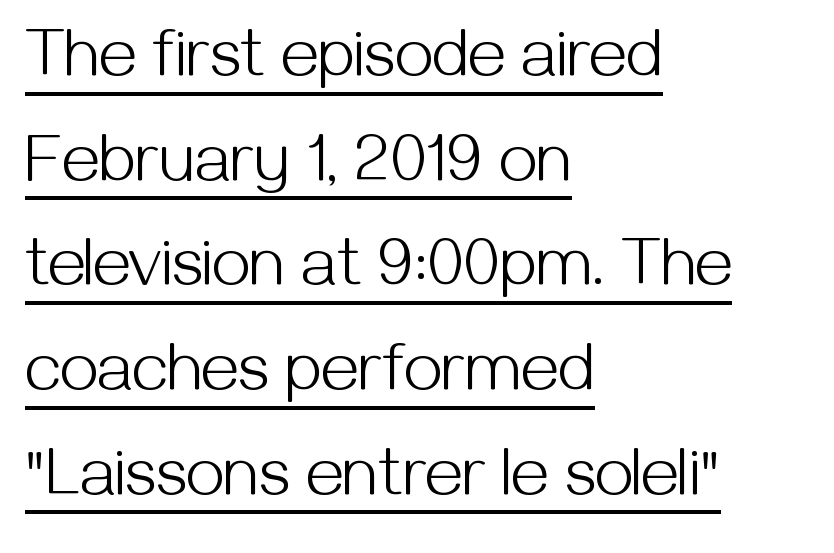
Proportional: the letters do not fall into vertical columns. The passage shown is typeset with a sans-serif family. Successive baselines arrive at the customary interval. Tracking here is standard; glyphs follow each other at the usual distance. The face looks like a standard text weight, possibly lighter.
